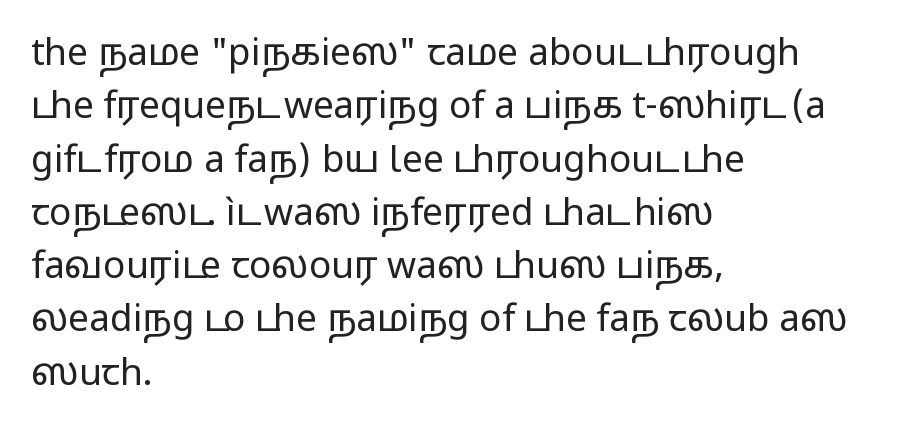
{"serif": "no", "italic": "no", "bold": "no", "weight": "regular", "width": "wide", "stroke_contrast": "low", "x_height": "medium", "monospaced": "no", "underline": "no", "align": "left", "line_spacing": "normal", "line_spacing_ratio": 1.44, "letter_spacing": "normal", "letter_spacing_em": 0.0, "glyph_px": 37}
